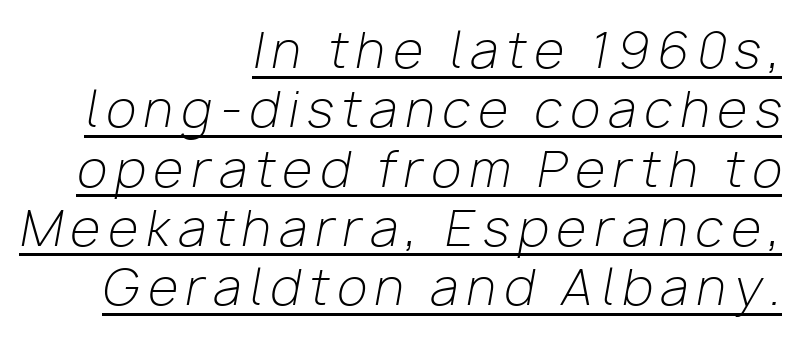
Check the space under the baseline: a stroke is drawn there. The weight would be labelled regular, book, light, or lighter still. Varying glyph widths throughout — classic text-font behaviour. Teacher's note: observe the even right margin — that is flush-right alignment. Every character sits at an angle, as italics do.
